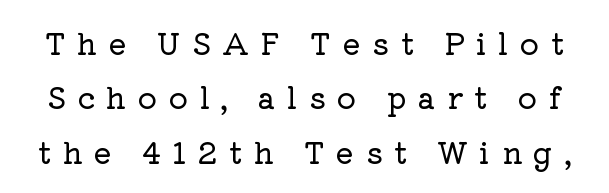
The image shows 30 px serif type, upright; set line spacing 1.81x, unusually wide letter spacing (+0.38 em), not underlined; low stroke contrast and a medium x-height.
